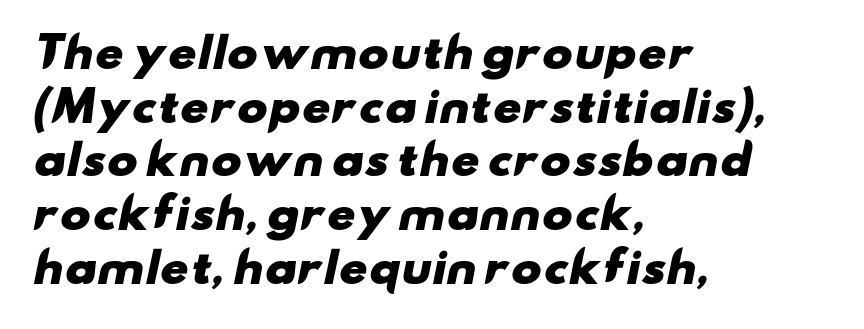
{"serif": "no", "bold": "yes", "weight": "heavy", "width": "wide", "stroke_contrast": "low", "x_height": "small", "monospaced": "no", "underline": "no", "align": "left", "line_spacing": "normal", "line_spacing_ratio": 1.31, "letter_spacing": "normal", "letter_spacing_em": 0.0, "glyph_px": 41}
